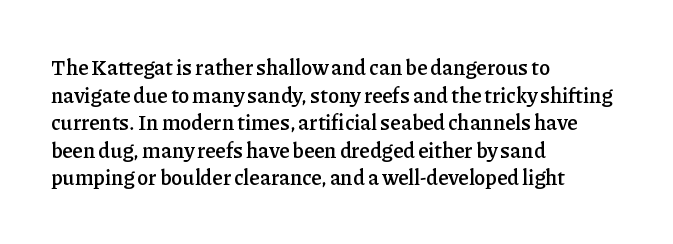
Q: Is the text bold? A: Semi-bold.
Q: Is the text italic (slanted)? A: No, it is upright.
Q: Is the text underlined? A: No.
Q: How is the paragraph aligned? A: Left-aligned.
Q: Is the spacing between letters normal or unusually wide? A: Normal.
Q: Is the spacing between lines tight, normal or loose? A: Normal.
